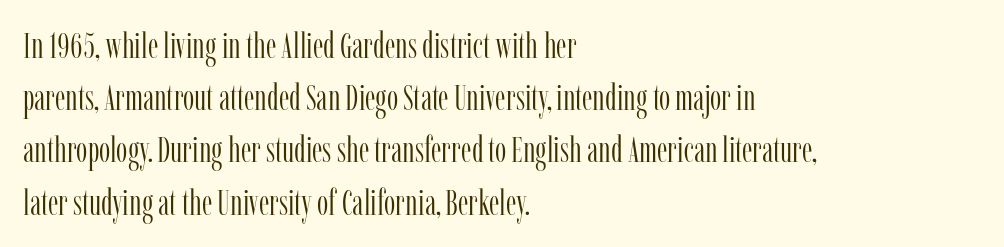
Successive baselines arrive at the customary interval. Yep, those are serifs on the letters. Tracking value appears to be zero — textbook default spacing. Looks like regular typesetting: each glyph gets only the width it needs. A roman cut, with each character standing at attention.
